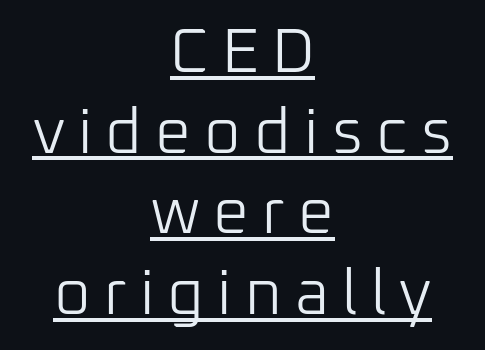
A continuous stroke trails under the words, as in a hyperlink. Regarding serifs, this sample does without them. Reading down the column, the eye jumps a familiar distance to each next line. The lines are quadded center. Each stroke keeps to a modest, everyday thickness or less. You could not count columns in this text — the font is proportionally spaced.
